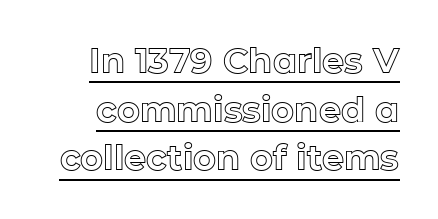
The image shows 35 px text type, upright; set normal line spacing (1.39x), normal letter spacing, underlined; a medium x-height.
